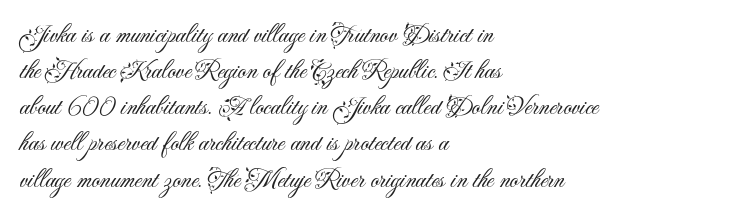
Q: Is the text bold? A: No.
Q: Is the text italic (slanted)? A: Yes.
Q: Is the text underlined? A: No.
Q: How is the paragraph aligned? A: Left-aligned.
Q: Is the spacing between letters normal or unusually wide? A: Normal.
Q: Is the spacing between lines tight, normal or loose? A: Normal.
